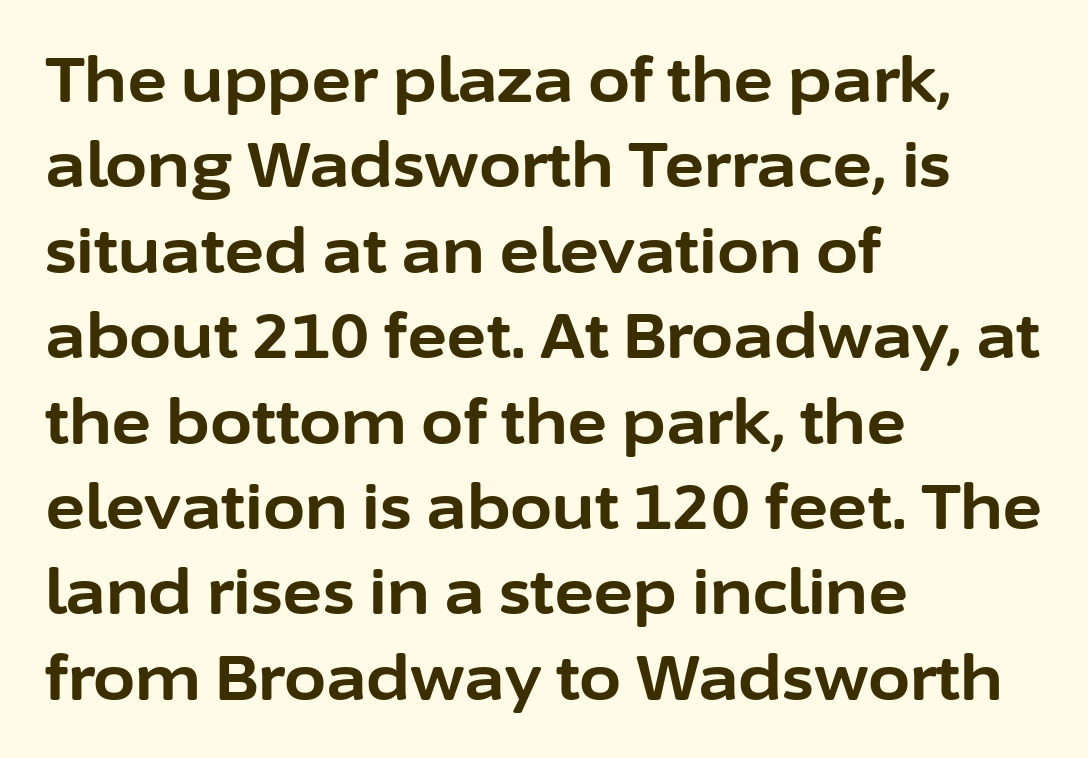
Interline gaps are of average width in this sample. The face used here is proportionally spaced, like ordinary book or web type. Stroke terminals: plain, sans-serif. A typesetter would mark this as roman, not italic. Unmarked baselines from the first word to the last.
